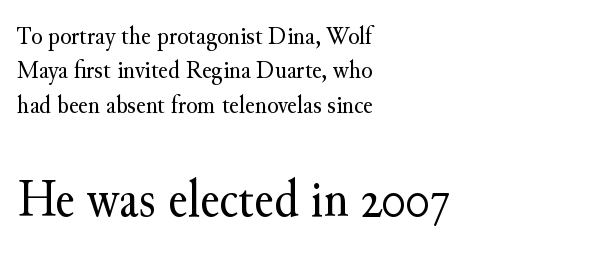
Q: Is the text bold? A: No.
Q: Is the text italic (slanted)? A: No, it is upright.
Q: Is the typeface a serif or a sans-serif typeface? A: Serif.
Q: Is the text underlined? A: No.
Q: How is the paragraph aligned? A: Left-aligned.
Q: Is the spacing between letters normal or unusually wide? A: Normal.
Q: Is the spacing between lines tight, normal or loose? A: Normal.
Q: Which block of text is set in a larger size, the first (top) or the second (bottom)? A: The second (bottom) one.
Q: Width (condensed, normal, or wide)? A: Normal.
Q: Stroke contrast? A: Medium.
Q: x-height? A: Small.
Q: Monospaced? A: No.
